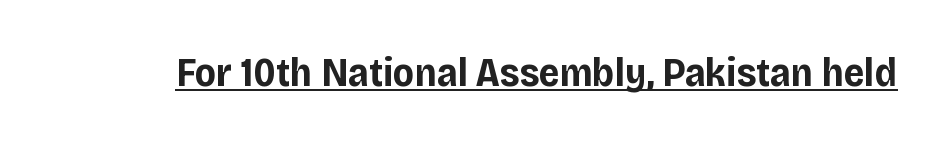
The image shows 40 px bold sans-serif type, upright; set normal letter spacing, underlined; low stroke contrast and a large x-height.
